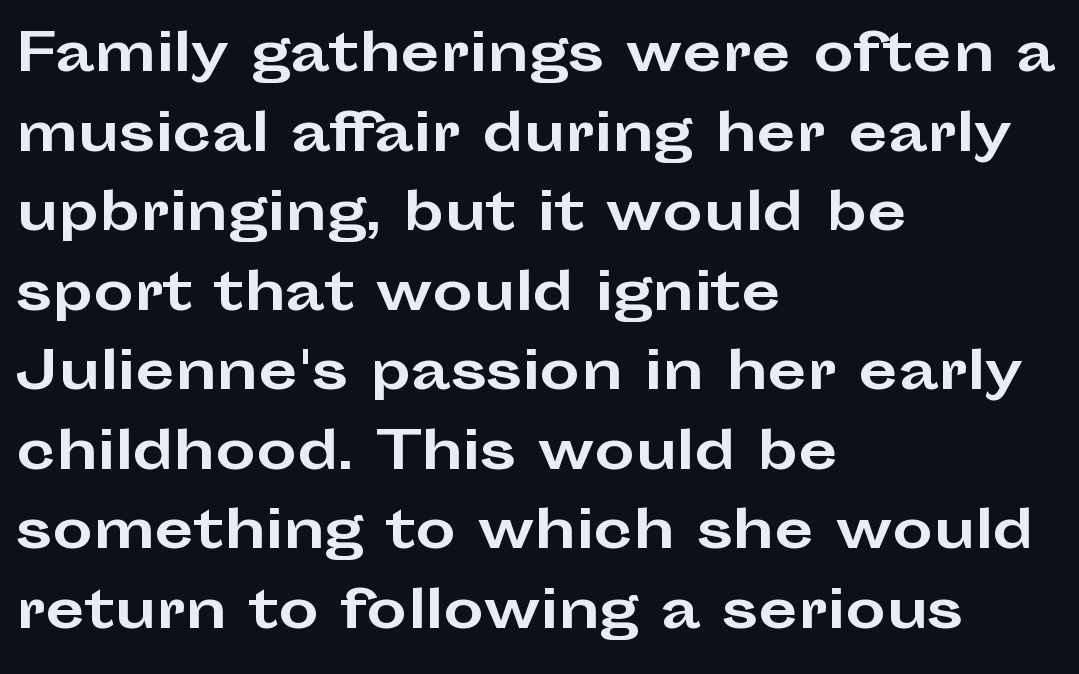
{"serif": "no", "italic": "no", "bold": "yes", "weight": "bold", "width": "wide", "stroke_contrast": "low", "x_height": "medium", "monospaced": "no", "underline": "no", "align": "left", "line_spacing": "normal", "line_spacing_ratio": 1.56, "letter_spacing": "normal", "letter_spacing_em": 0.0, "glyph_px": 51}
